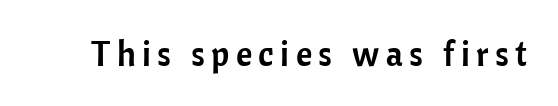
Q: Is the text italic (slanted)? A: No, it is upright.
Q: Is the typeface a serif or a sans-serif typeface? A: Sans-serif.
Q: Is the text underlined? A: No.
Q: Width (condensed, normal, or wide)? A: Normal.
Q: Stroke contrast? A: Low.
Q: x-height? A: Medium.
Q: Monospaced? A: No.
